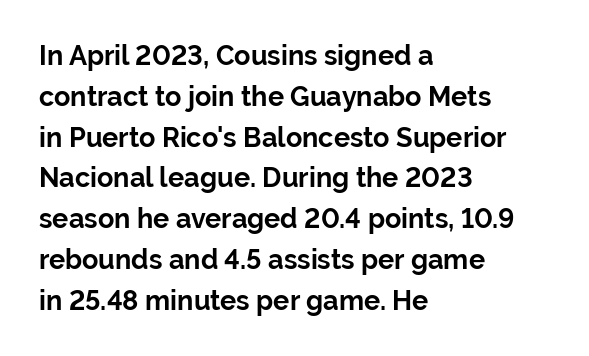
Q: Is the text bold? A: Yes.
Q: Is the text italic (slanted)? A: No, it is upright.
Q: Is the text underlined? A: No.
Q: How is the paragraph aligned? A: Left-aligned.
Q: Is the spacing between letters normal or unusually wide? A: Normal.
Q: Is the spacing between lines tight, normal or loose? A: Normal.
